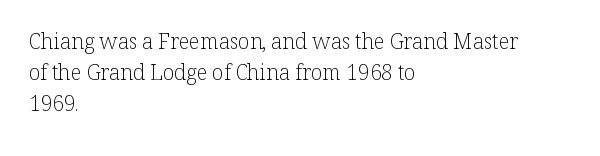
{"italic": "no", "bold": "no", "underline": "no", "align": "left", "line_spacing": "normal", "line_spacing_ratio": 1.48, "letter_spacing": "normal", "letter_spacing_em": 0.0, "glyph_px": 21}
